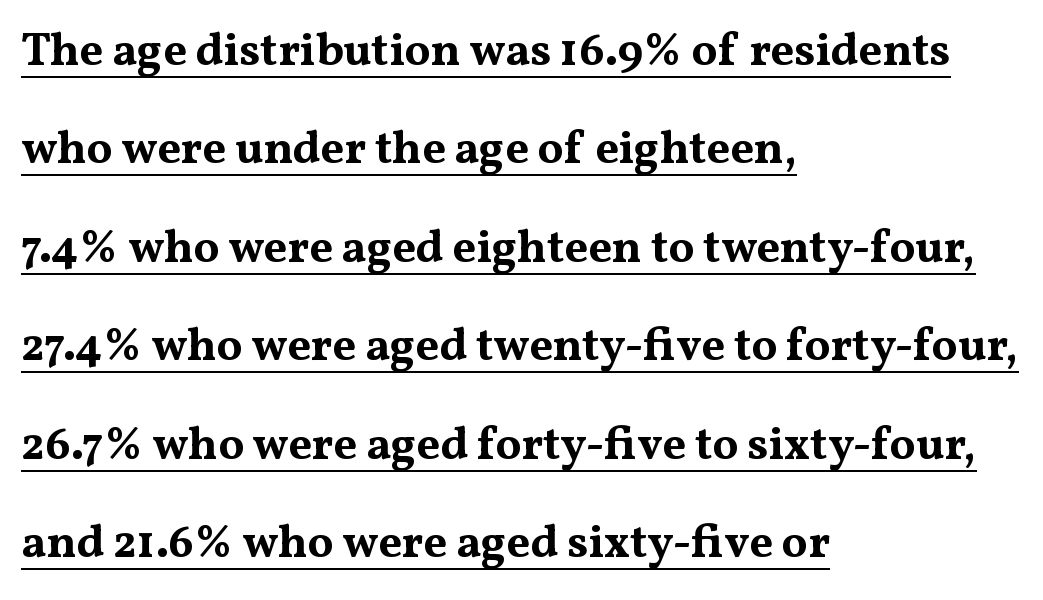
Q: Is the text bold? A: Yes.
Q: Is the text italic (slanted)? A: No, it is upright.
Q: Is the typeface a serif or a sans-serif typeface? A: Serif.
Q: Is the text underlined? A: Yes.
Q: How is the paragraph aligned? A: Left-aligned.
Q: Is the spacing between letters normal or unusually wide? A: Normal.
Q: Is the spacing between lines tight, normal or loose? A: Loose.
Q: Width (condensed, normal, or wide)? A: Wide.
Q: Stroke contrast? A: Medium.
Q: x-height? A: Medium.
Q: Monospaced? A: No.
